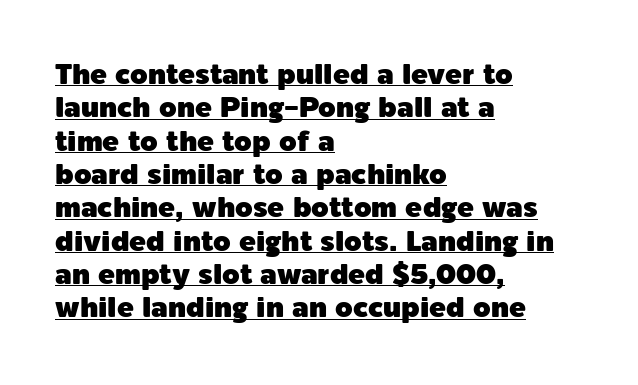
{"serif": "no", "italic": "no", "width": "normal", "x_height": "medium", "monospaced": "no", "underline": "yes", "align": "left", "line_spacing_ratio": 1.19, "letter_spacing": "normal", "letter_spacing_em": 0.0, "glyph_px": 28}
